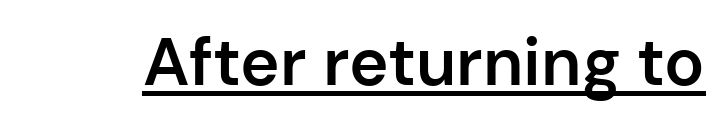
Q: Is the text bold? A: Semi-bold.
Q: Is the text italic (slanted)? A: No, it is upright.
Q: Is the typeface a serif or a sans-serif typeface? A: Sans-serif.
Q: Is the text underlined? A: Yes.
Q: Is the spacing between letters normal or unusually wide? A: Normal.
Q: Width (condensed, normal, or wide)? A: Normal.
Q: Stroke contrast? A: Low.
Q: x-height? A: Medium.
Q: Monospaced? A: No.
